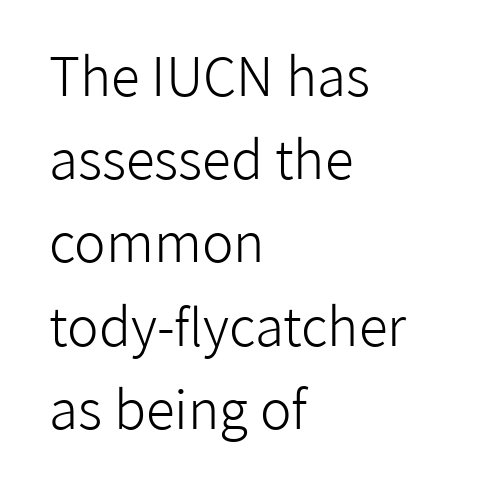
{"serif": "no", "italic": "no", "bold": "no", "weight": "light", "width": "normal", "stroke_contrast": "low", "x_height": "medium", "monospaced": "no", "underline": "no", "align": "left", "line_spacing": "normal", "line_spacing_ratio": 1.57, "letter_spacing": "normal", "letter_spacing_em": 0.0, "glyph_px": 53}
